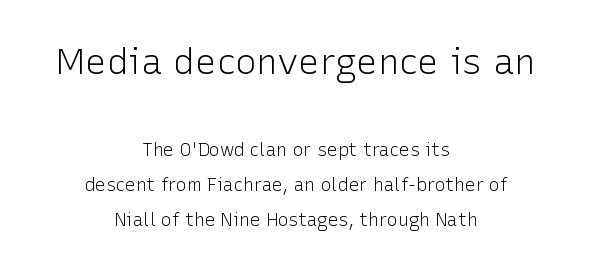
Q: Is the text bold? A: No.
Q: Is the text italic (slanted)? A: No, it is upright.
Q: Is the typeface a serif or a sans-serif typeface? A: Sans-serif.
Q: Is the text underlined? A: No.
Q: How is the paragraph aligned? A: Centered.
Q: Is the spacing between letters normal or unusually wide? A: Normal.
Q: Is the spacing between lines tight, normal or loose? A: Loose.
Q: Which block of text is set in a larger size, the first (top) or the second (bottom)? A: The first (top) one.
Q: Width (condensed, normal, or wide)? A: Normal.
Q: Stroke contrast? A: Low.
Q: x-height? A: Medium.
Q: Monospaced? A: No.
